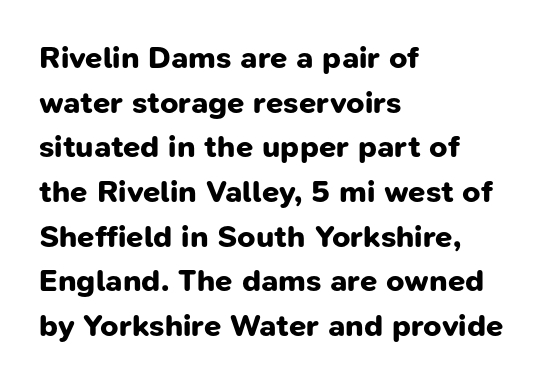
Stroke thickness is high; the sample reads as a true bold. The type is set solid horizontally, with unmodified tracking. Unmarked baselines from the first word to the last. Font category for this specimen: sans-serif. Notice how descenders clear the ascenders below comfortably — that's standard leading. Reading down the block, your eye returns to a fixed left position each line.
